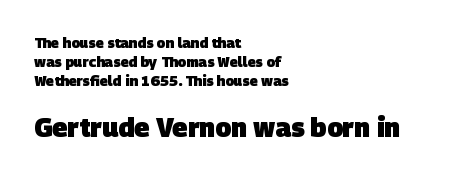
{"bold": "yes", "underline": "no", "align": "left", "line_spacing": "normal", "line_spacing_ratio": 1.35, "letter_spacing": "normal", "letter_spacing_em": 0.0, "larger_block": "second", "size_ratio": 1.86, "glyph_px": 26}
